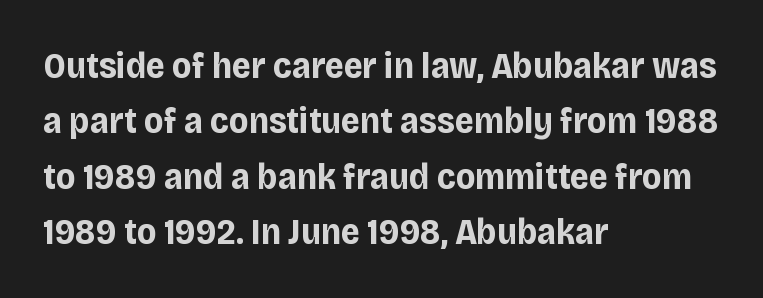
{"serif": "no", "italic": "no", "bold": "yes", "weight": "bold", "width": "normal", "stroke_contrast": "low", "x_height": "large", "monospaced": "no", "underline": "no", "align": "left", "line_spacing": "normal", "line_spacing_ratio": 1.5, "letter_spacing": "normal", "letter_spacing_em": 0.0, "glyph_px": 37}
